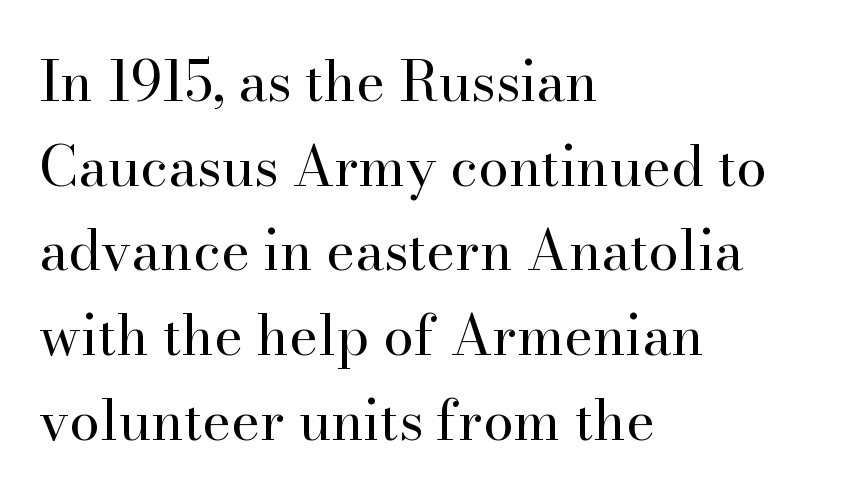
{"serif": "yes", "italic": "no", "bold": "no", "weight": "regular", "width": "normal", "stroke_contrast": "high", "x_height": "small", "monospaced": "no", "underline": "no", "align": "left", "line_spacing": "normal", "line_spacing_ratio": 1.54, "letter_spacing": "normal", "letter_spacing_em": 0.0, "glyph_px": 55}
